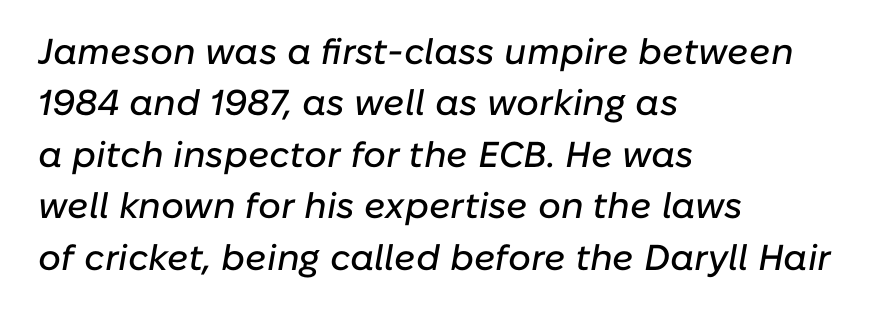
Q: Is the text italic (slanted)? A: Yes, it leans right by about 10 degrees.
Q: Is the text underlined? A: No.
Q: How is the paragraph aligned? A: Left-aligned.
Q: Is the spacing between letters normal or unusually wide? A: Normal.
Q: Is the spacing between lines tight, normal or loose? A: Normal.
Q: Width (condensed, normal, or wide)? A: Normal.
Q: Stroke contrast? A: Low.
Q: x-height? A: Medium.
Q: Monospaced? A: No.
